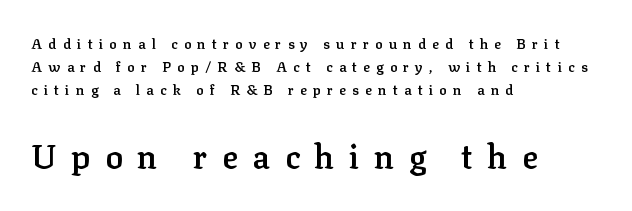
This is roman type, the default non-slanted kind. A typesetter would call this leading conventional body-copy spacing. The letters in the lower block stand taller than those in the block above. Honestly, the letter spacing is so wide it's the main thing you notice.
